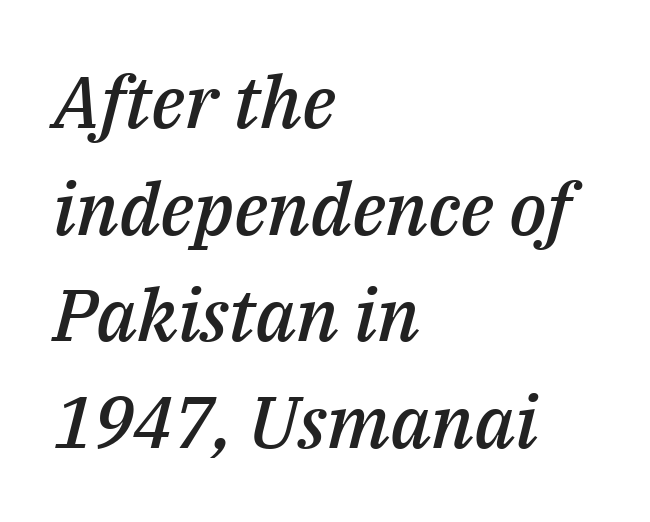
Q: Is the text bold? A: Semi-bold.
Q: Is the text italic (slanted)? A: Yes, it leans right by about 14 degrees.
Q: Is the text underlined? A: No.
Q: How is the paragraph aligned? A: Left-aligned.
Q: Is the spacing between letters normal or unusually wide? A: Normal.
Q: Is the spacing between lines tight, normal or loose? A: Normal.
Q: Width (condensed, normal, or wide)? A: Normal.
Q: Stroke contrast? A: Medium.
Q: x-height? A: Medium.
Q: Monospaced? A: No.
